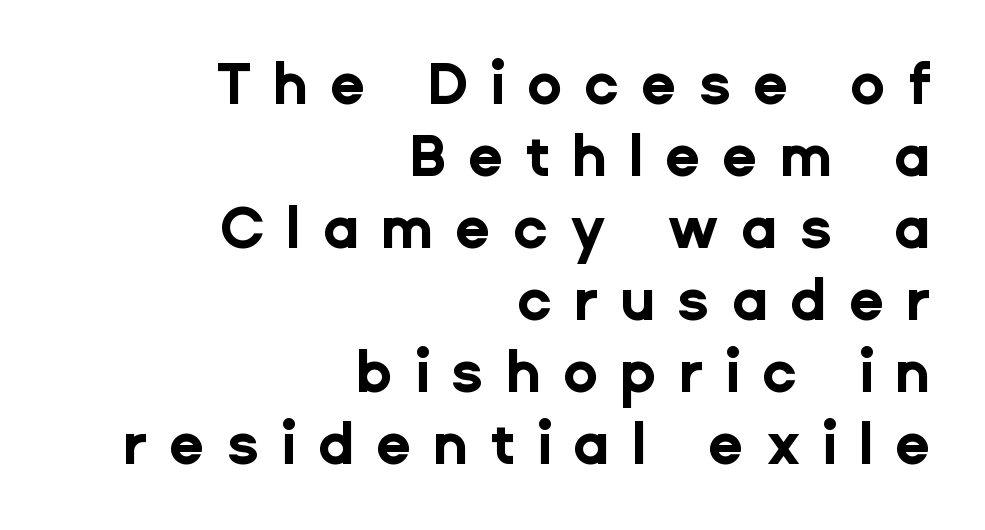
You can tell from the bare stems that sans-serif type was used. Plain, unruled lines of type. Strong, thick strokes mark this as bold type. These lines were composed using upright roman letters. These lines are set flush right with a ragged left edge.
